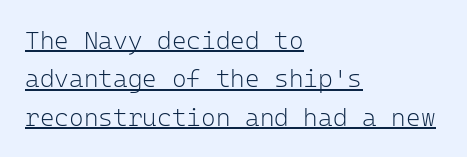
Q: Is the text bold? A: No.
Q: Is the text italic (slanted)? A: No, it is upright.
Q: Is the text underlined? A: Yes.
Q: How is the paragraph aligned? A: Left-aligned.
Q: Is the spacing between letters normal or unusually wide? A: Normal.
Q: Is the spacing between lines tight, normal or loose? A: Normal.
